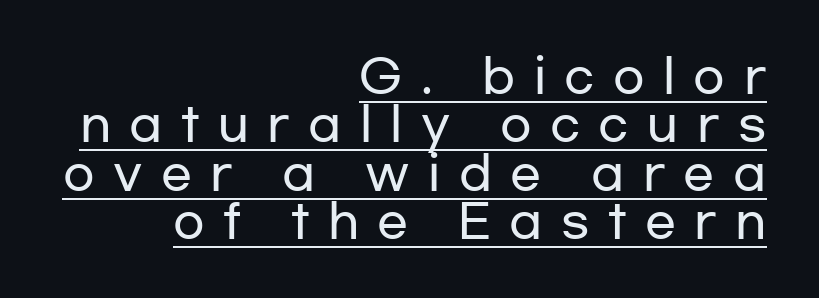
Q: Is the text italic (slanted)? A: No, it is upright.
Q: Is the typeface a serif or a sans-serif typeface? A: Sans-serif.
Q: Is the text underlined? A: Yes.
Q: How is the paragraph aligned? A: Right-aligned.
Q: Is the spacing between letters normal or unusually wide? A: Unusually wide.
Q: Is the spacing between lines tight, normal or loose? A: Tight.
Q: Width (condensed, normal, or wide)? A: Wide.
Q: Stroke contrast? A: Low.
Q: x-height? A: Medium.
Q: Monospaced? A: No.
